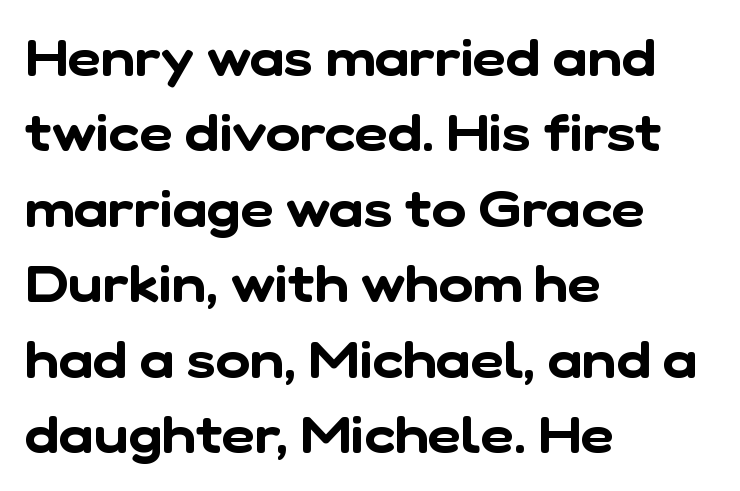
Q: Is the typeface a serif or a sans-serif typeface? A: Sans-serif.
Q: Is the text underlined? A: No.
Q: How is the paragraph aligned? A: Left-aligned.
Q: Is the spacing between letters normal or unusually wide? A: Normal.
Q: Is the spacing between lines tight, normal or loose? A: Normal.
Q: Width (condensed, normal, or wide)? A: Normal.
Q: Stroke contrast? A: Low.
Q: x-height? A: Medium.
Q: Monospaced? A: No.
